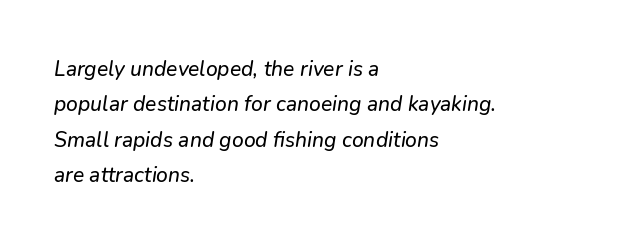
The image shows 21 px text type; set left-aligned, normal line spacing (1.69x), normal letter spacing, not underlined.
